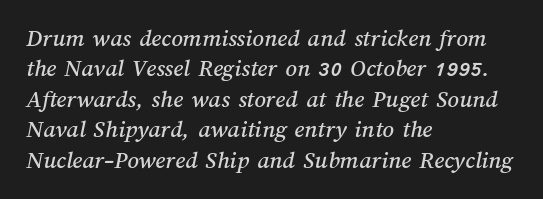
Q: Is the text underlined? A: No.
Q: How is the paragraph aligned? A: Left-aligned.
Q: Is the spacing between letters normal or unusually wide? A: Normal.
